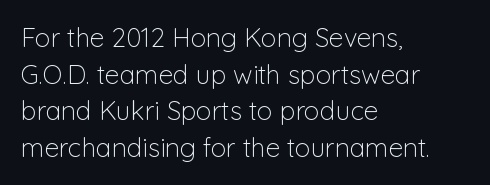
{"italic": "no", "bold": "no", "underline": "no", "align": "left", "line_spacing": "normal", "line_spacing_ratio": 1.41, "letter_spacing": "normal", "letter_spacing_em": 0.0, "glyph_px": 26}
